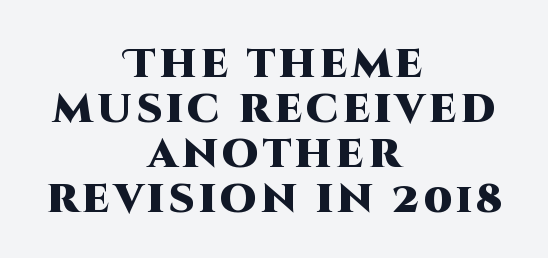
{"serif": "no", "italic": "no", "bold": "yes", "weight": "heavy", "width": "normal", "stroke_contrast": "high", "x_height": "large", "monospaced": "no", "underline": "no", "align": "center", "line_spacing": "tight", "line_spacing_ratio": 1.1, "glyph_px": 41}
